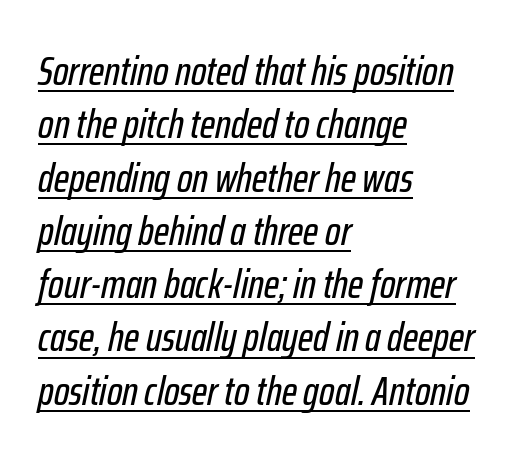
Character widths vary here, with narrow letters taking less room than wide ones. Nobody touched the tracking dial on this one. The passage shown stacks its lines at a standard gap. Italic? Definitely — the glyphs are oblique. A student would call this left alignment; a typographer would say flush left, rag right. The passage shown is underscored from start to finish.
